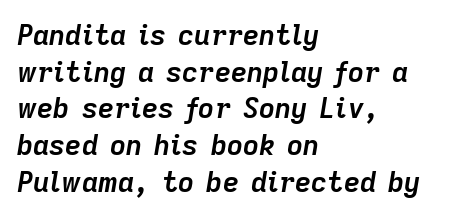
The compositor pushed each line to the left boundary. This sample has the flowing, uneven cadence of proportional lettering. Regular leading. Emphasis-style slanted type is in use.
